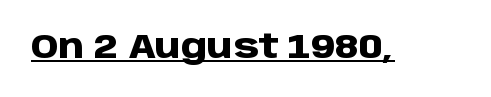
Q: Is the text bold? A: Yes.
Q: Is the text italic (slanted)? A: No, it is upright.
Q: Is the typeface a serif or a sans-serif typeface? A: Sans-serif.
Q: Is the text underlined? A: Yes.
Q: Is the spacing between letters normal or unusually wide? A: Normal.
Q: Width (condensed, normal, or wide)? A: Normal.
Q: Stroke contrast? A: Low.
Q: x-height? A: Large.
Q: Monospaced? A: No.
